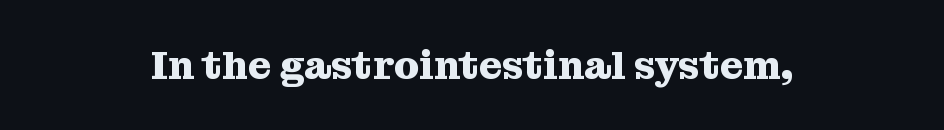
The image shows 40 px heavy serif type, upright; set centered, normal letter spacing, not underlined; medium stroke contrast and a medium x-height.
